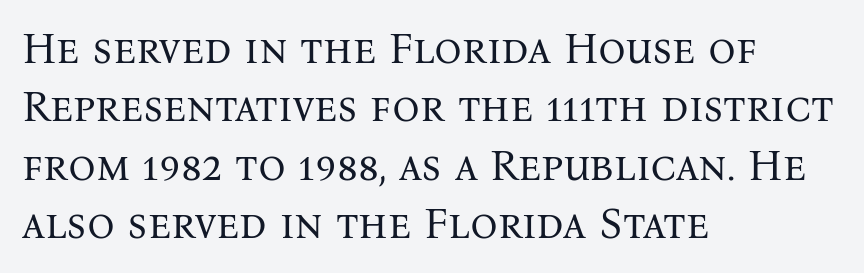
The image shows 43 px regular-weight serif type, upright; set left-aligned, normal line spacing (1.36x), normal letter spacing, not underlined; medium stroke contrast and a medium x-height.
